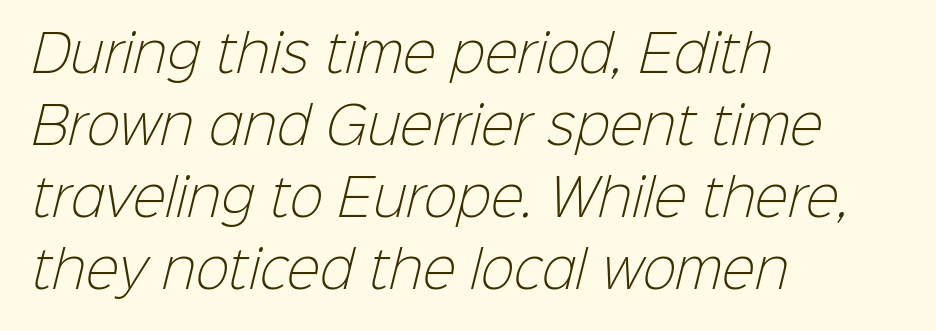
The image shows 50 px light sans-serif type; set left-aligned, normal line spacing (1.44x), normal letter spacing, not underlined; low stroke contrast and a medium x-height.
